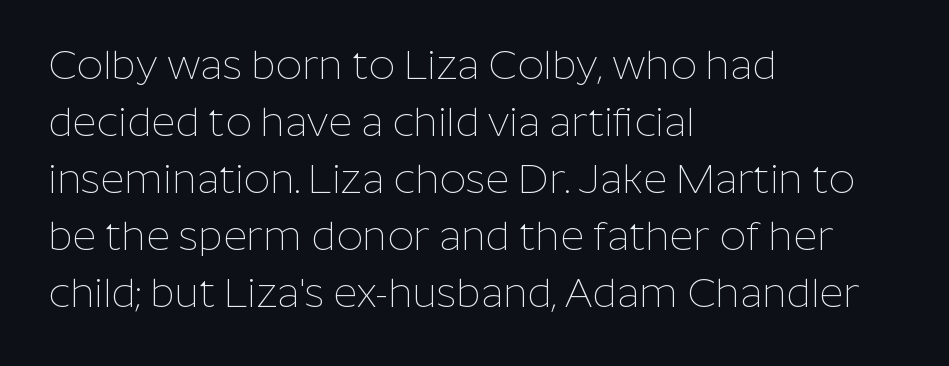
{"serif": "no", "italic": "no", "bold": "no", "weight": "thin", "width": "normal", "stroke_contrast": "low", "x_height": "medium", "monospaced": "no", "underline": "no", "align": "left", "line_spacing": "normal", "line_spacing_ratio": 1.39, "letter_spacing": "normal", "letter_spacing_em": 0.0, "glyph_px": 41}
